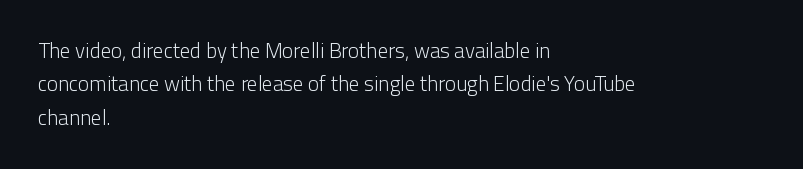
How would I describe the line gaps? Plain and ordinary. Weight: in the light-to-regular range. The type is set solid horizontally, with unmodified tracking. The lines are quadded left.
